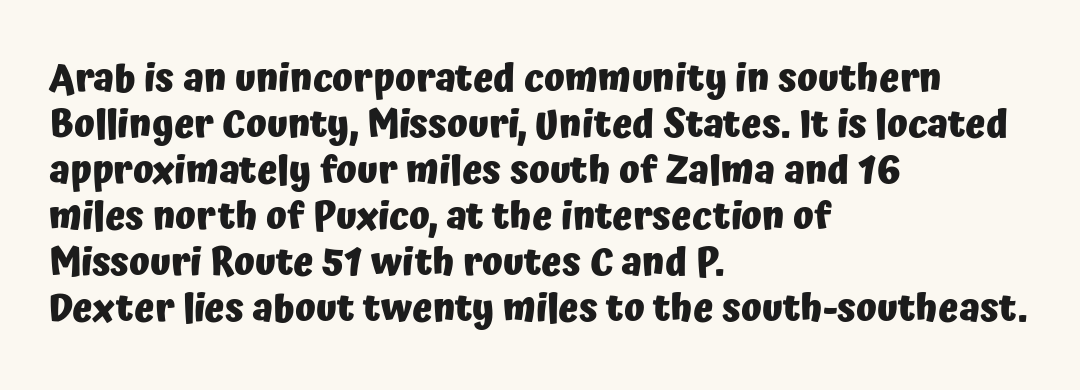
Proportional: the letters do not fall into vertical columns. Glance below the letters and you will spot only blank space. It's the straight-up-and-down kind of type. The line texture is even and compact thanks to regular tracking. The glyphs in this specimen are sans serif. Reading down the block, your eye returns to a fixed left position each line.
